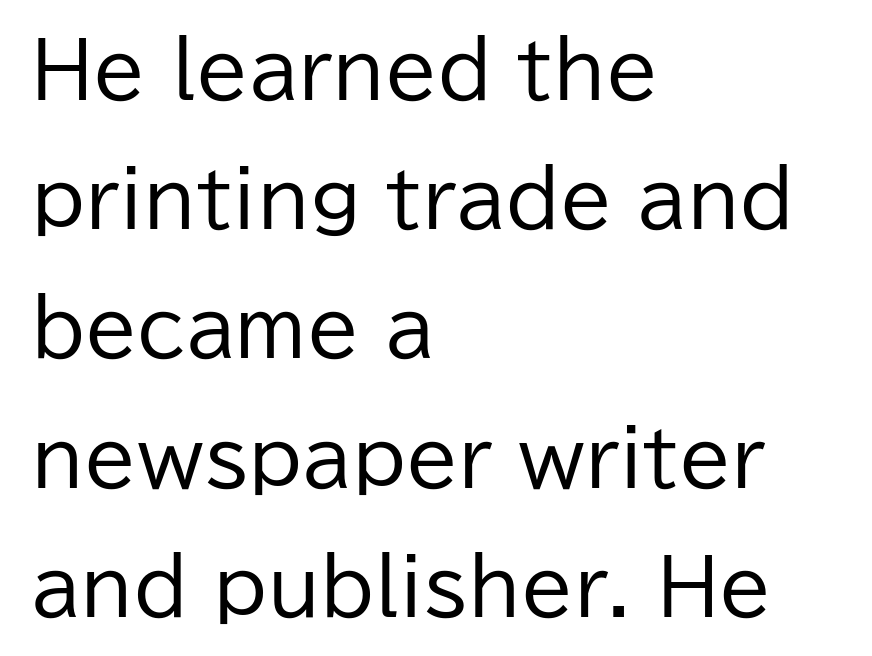
Q: Is the text bold? A: No.
Q: Is the text italic (slanted)? A: No, it is upright.
Q: Is the typeface a serif or a sans-serif typeface? A: Sans-serif.
Q: Is the text underlined? A: No.
Q: How is the paragraph aligned? A: Left-aligned.
Q: Is the spacing between letters normal or unusually wide? A: Normal.
Q: Is the spacing between lines tight, normal or loose? A: Normal.
Q: Width (condensed, normal, or wide)? A: Normal.
Q: Stroke contrast? A: Low.
Q: x-height? A: Medium.
Q: Monospaced? A: No.
